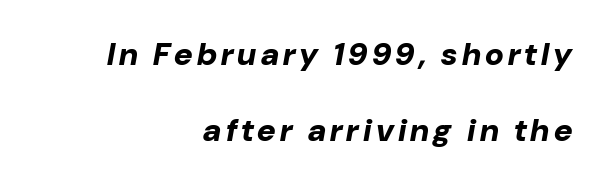
Nobody drew a line under any word here. Is there much room between lines? Yes — plenty of vertical air separates them. Observe the lean: these are italic letterforms. Compared with a flush-left layout, this one pins lines to the opposite, right side. Heavy, bold letterforms. The passage shown is typed in a proportional face where columns would drift.
